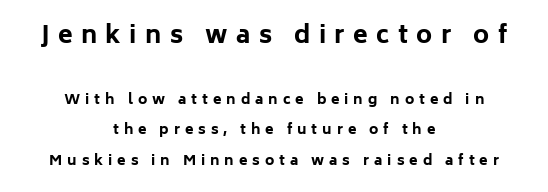
Widely set lines give the paragraph a tall, airy silhouette. Honestly, the letter spacing is so wide it's the main thing you notice. Type size steps down from the first block to the second. The passage shown is emphatically bold. The setting favours the middle, as headings and verse often do.
